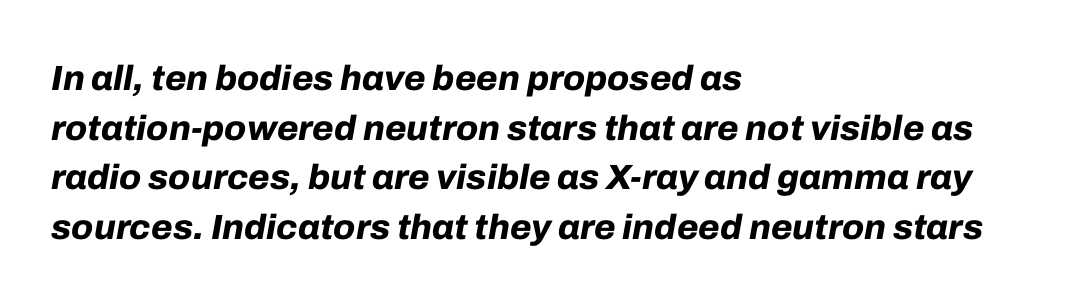
{"italic": "yes", "lean": "right", "slant_degrees": 10, "bold": "yes", "weight": "bold", "width": "normal", "stroke_contrast": "low", "x_height": "medium", "monospaced": "no", "underline": "no", "align": "left", "line_spacing": "normal", "line_spacing_ratio": 1.42, "letter_spacing": "normal", "letter_spacing_em": 0.0, "glyph_px": 35}
